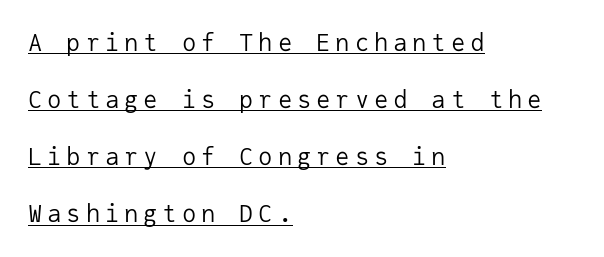
The image shows 24 px text type, upright; set left-aligned, loose line spacing (2.38x), unusually wide letter spacing (+0.2 em), underlined.
